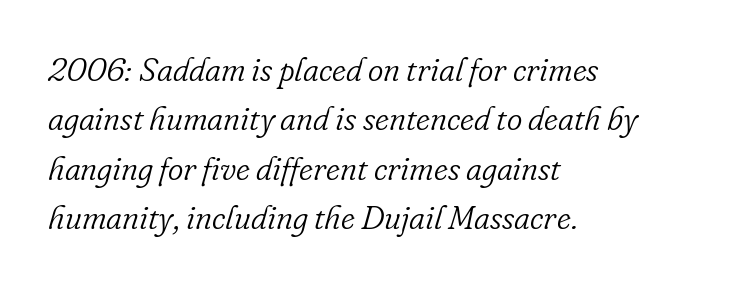
The image shows 33 px light serif type, italic (leaning right); set left-aligned, normal line spacing (1.5x), normal letter spacing, not underlined; low stroke contrast and a small x-height.
